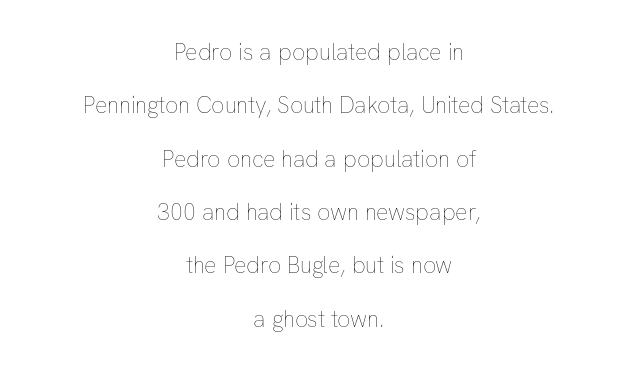
Posture: upright roman. Caption: standard tracking, unaltered. You could fit nearly another row in the gap between these rows. The face looks like a standard text weight, possibly lighter. No word sits above an underline. Centered paragraph, ragged on both sides.
